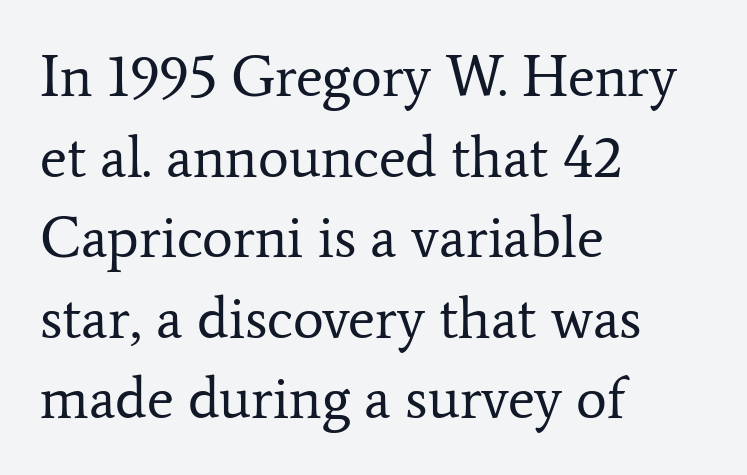
{"serif": "yes", "italic": "no", "bold": "no", "weight": "regular", "width": "normal", "stroke_contrast": "low", "x_height": "medium", "monospaced": "no", "underline": "no", "align": "left", "line_spacing": "normal", "line_spacing_ratio": 1.39, "letter_spacing": "normal", "letter_spacing_em": 0.0, "glyph_px": 58}
